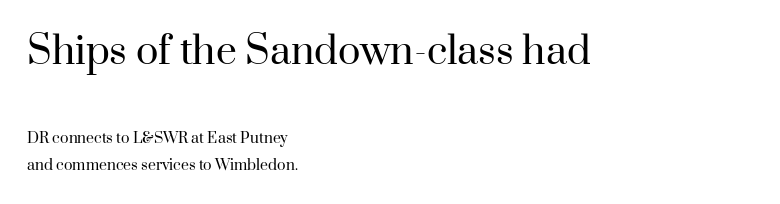
{"serif": "yes", "italic": "no", "bold": "no", "weight": "regular", "width": "normal", "stroke_contrast": "high", "x_height": "small", "monospaced": "no", "underline": "no", "align": "left", "line_spacing": "loose", "line_spacing_ratio": 1.95, "letter_spacing": "normal", "letter_spacing_em": 0.0, "larger_block": "first", "size_ratio": 2.64, "glyph_px": 37}
